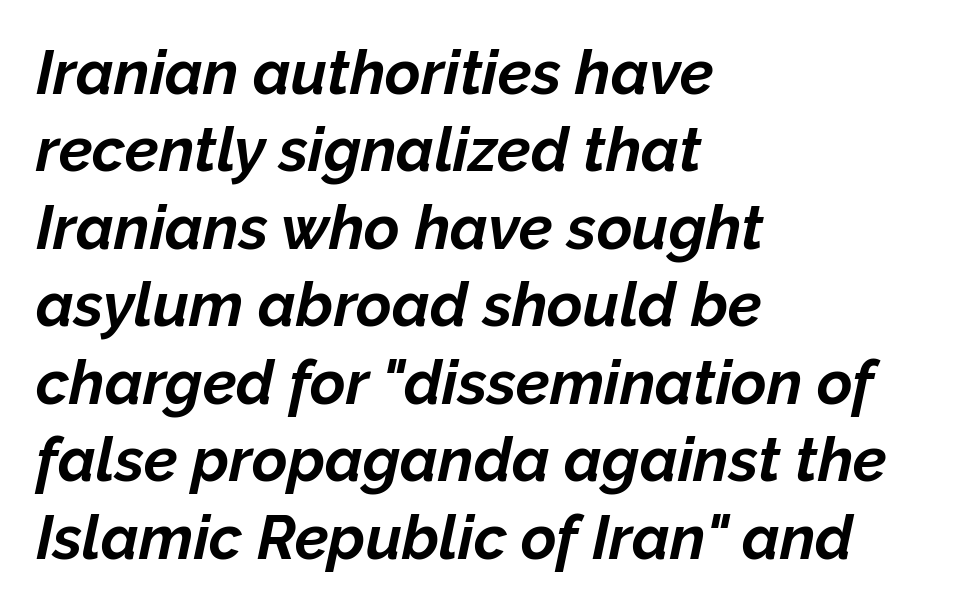
The line texture is even and compact thanks to regular tracking. A normal amount of white space separates one row of letters from the next. Is the block centered? No — it sits flush against the left margin. The specimen omits any rule beneath the text block's lines. Think of a printed novel: that variable character pitch is what you see here.
